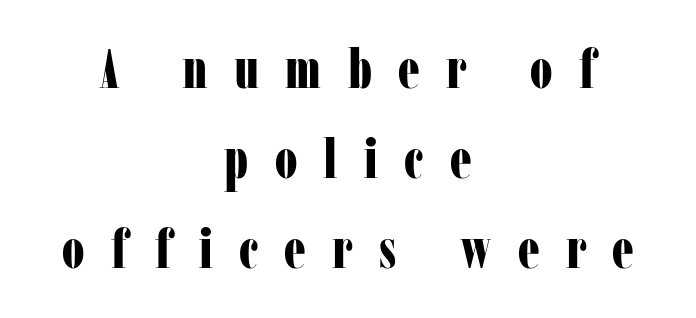
Q: Is the text bold? A: Yes.
Q: Is the text italic (slanted)? A: No, it is upright.
Q: Is the typeface a serif or a sans-serif typeface? A: Serif.
Q: Is the text underlined? A: No.
Q: How is the paragraph aligned? A: Centered.
Q: Is the spacing between letters normal or unusually wide? A: Unusually wide.
Q: Is the spacing between lines tight, normal or loose? A: Normal.
Q: Width (condensed, normal, or wide)? A: Condensed.
Q: Stroke contrast? A: Low.
Q: x-height? A: Medium.
Q: Monospaced? A: No.
